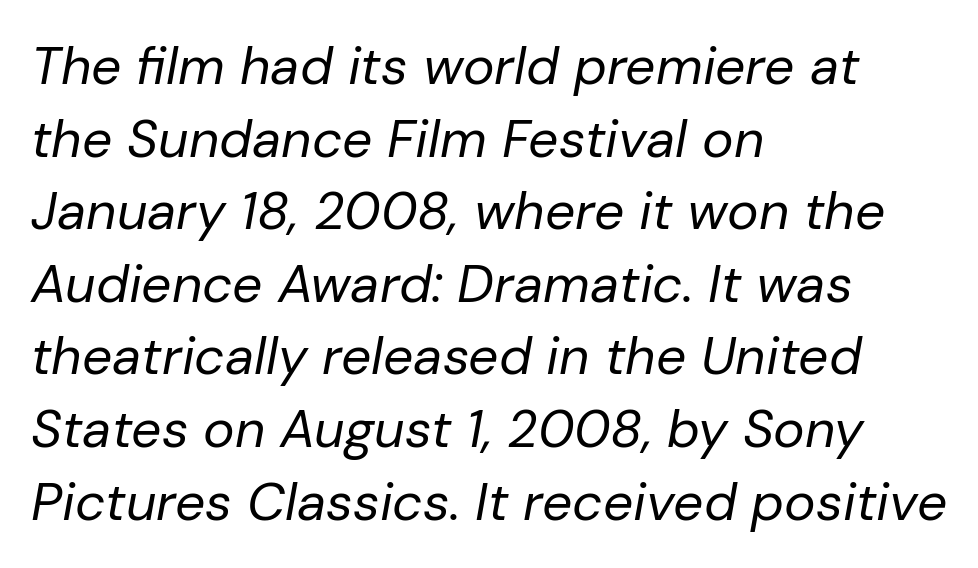
{"italic": "yes", "lean": "right", "slant_degrees": 10, "bold": "no", "weight": "regular", "width": "normal", "stroke_contrast": "low", "x_height": "medium", "monospaced": "no", "underline": "no", "align": "left", "line_spacing": "normal", "line_spacing_ratio": 1.37, "letter_spacing": "normal", "letter_spacing_em": 0.0, "glyph_px": 53}
